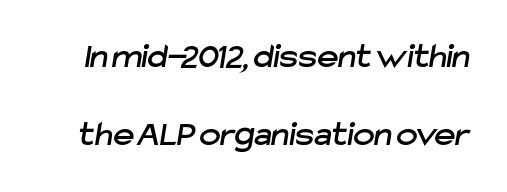
Do the characters align in a grid? No, the font is proportional. Horizontal bands of white between lines are thick stripes. The letters sit at their default tracking, neither squeezed nor spread. Letters rest on an invisible, unmarked baseline. This sample uses a sans-serif face.
